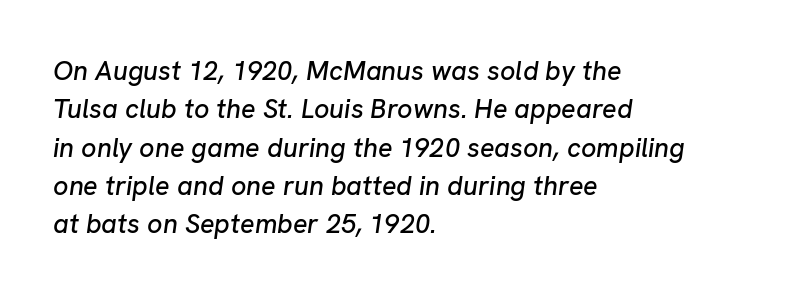
The image shows 27 px text type, italic (leaning right); set left-aligned, normal line spacing (1.42x), normal letter spacing, not underlined.
